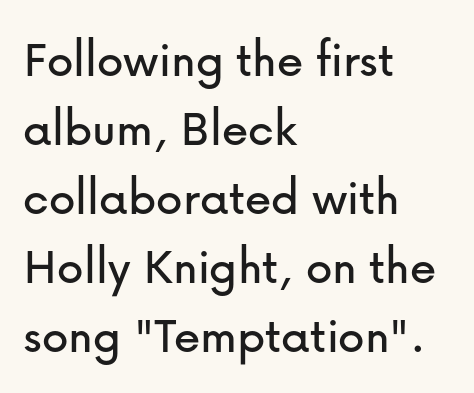
{"serif": "no", "italic": "no", "width": "normal", "stroke_contrast": "low", "x_height": "medium", "monospaced": "no", "underline": "no", "align": "left", "line_spacing": "normal", "line_spacing_ratio": 1.3, "letter_spacing": "normal", "letter_spacing_em": 0.0, "glyph_px": 53}
